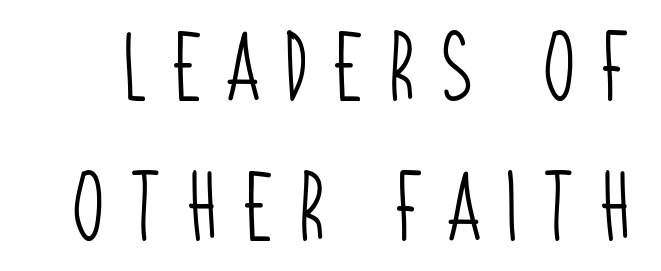
Q: Is the text bold? A: No.
Q: Is the typeface a serif or a sans-serif typeface? A: Sans-serif.
Q: Is the text underlined? A: No.
Q: Is the spacing between letters normal or unusually wide? A: Unusually wide.
Q: Is the spacing between lines tight, normal or loose? A: Loose.
Q: Width (condensed, normal, or wide)? A: Condensed.
Q: Stroke contrast? A: Low.
Q: x-height? A: Large.
Q: Monospaced? A: No.
